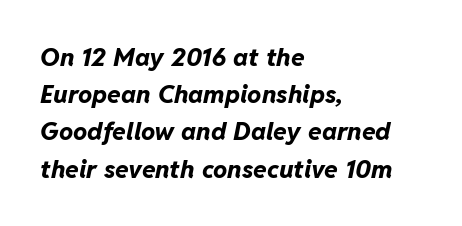
{"italic": "yes", "lean": "right", "slant_degrees": 11, "bold": "yes", "underline": "no", "align": "left", "line_spacing": "normal", "line_spacing_ratio": 1.49, "letter_spacing": "normal", "letter_spacing_em": 0.0, "glyph_px": 25}
